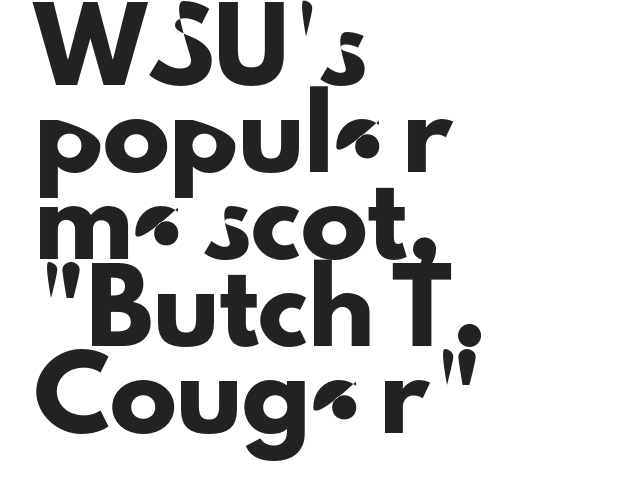
{"serif": "no", "italic": "no", "width": "normal", "stroke_contrast": "low", "x_height": "small", "monospaced": "no", "underline": "no", "align": "left", "line_spacing": "normal", "line_spacing_ratio": 1.3, "letter_spacing": "normal", "letter_spacing_em": 0.0, "glyph_px": 67}
